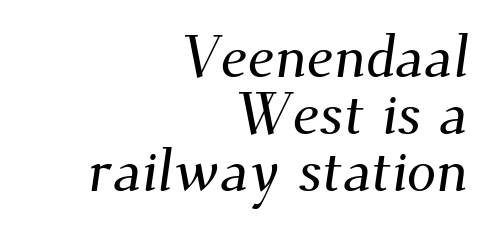
{"serif": "yes", "width": "normal", "stroke_contrast": "medium", "x_height": "small", "monospaced": "no", "underline": "no", "align": "right", "line_spacing": "tight", "line_spacing_ratio": 0.97, "letter_spacing": "normal", "letter_spacing_em": 0.0, "glyph_px": 59}
